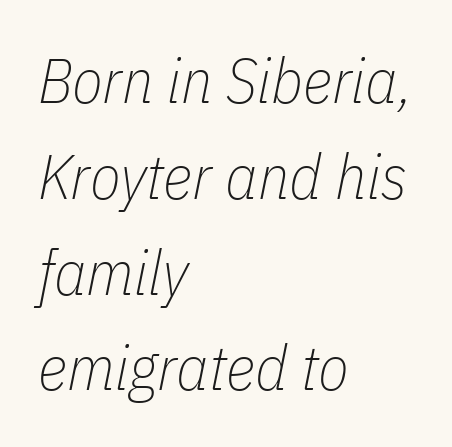
Whoever set this chose a conventional vertical rhythm. Underline: absent. Observe the lean: these are italic letterforms. Stems here are at most as thick as an everyday book face. What stands out about the letter spacing? Nothing — it is the standard amount.
